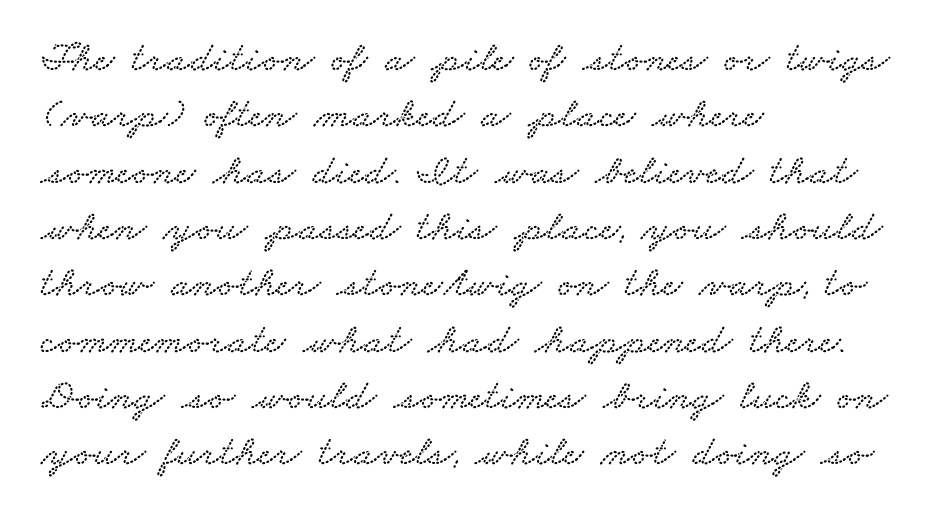
Q: Is the typeface a serif or a sans-serif typeface? A: Serif.
Q: Is the text underlined? A: No.
Q: How is the paragraph aligned? A: Left-aligned.
Q: Is the spacing between letters normal or unusually wide? A: Normal.
Q: Is the spacing between lines tight, normal or loose? A: Normal.
Q: Width (condensed, normal, or wide)? A: Wide.
Q: Stroke contrast? A: Low.
Q: x-height? A: Small.
Q: Monospaced? A: No.
